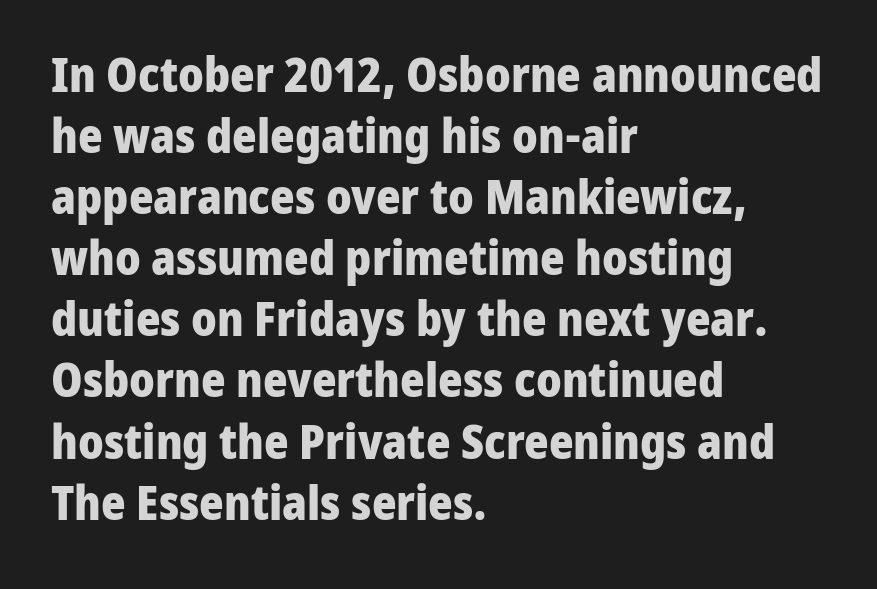
{"serif": "no", "italic": "no", "bold": "yes", "weight": "heavy", "width": "normal", "stroke_contrast": "low", "x_height": "medium", "monospaced": "no", "underline": "no", "align": "left", "line_spacing": "normal", "line_spacing_ratio": 1.3, "letter_spacing": "normal", "letter_spacing_em": 0.0, "glyph_px": 47}
